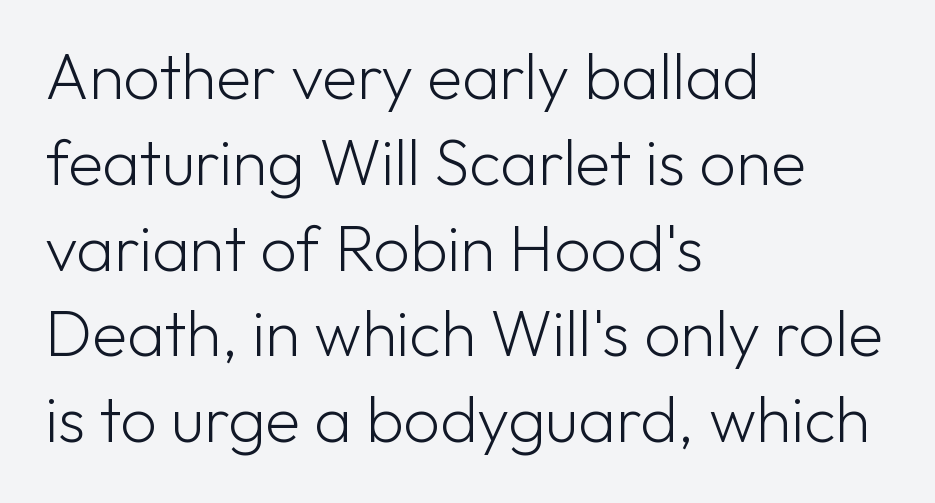
Q: Is the text bold? A: No.
Q: Is the text italic (slanted)? A: No, it is upright.
Q: Is the typeface a serif or a sans-serif typeface? A: Sans-serif.
Q: Is the text underlined? A: No.
Q: How is the paragraph aligned? A: Left-aligned.
Q: Is the spacing between letters normal or unusually wide? A: Normal.
Q: Is the spacing between lines tight, normal or loose? A: Normal.
Q: Width (condensed, normal, or wide)? A: Normal.
Q: Stroke contrast? A: Low.
Q: x-height? A: Medium.
Q: Monospaced? A: No.
